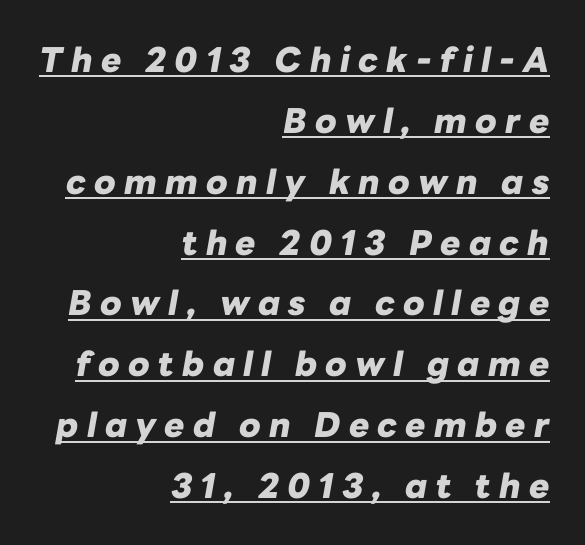
Q: Is the text bold? A: Yes.
Q: Is the text italic (slanted)? A: Yes, it leans right by about 10 degrees.
Q: Is the text underlined? A: Yes.
Q: How is the paragraph aligned? A: Right-aligned.
Q: Is the spacing between letters normal or unusually wide? A: Unusually wide.
Q: Width (condensed, normal, or wide)? A: Normal.
Q: Stroke contrast? A: Low.
Q: x-height? A: Medium.
Q: Monospaced? A: No.
